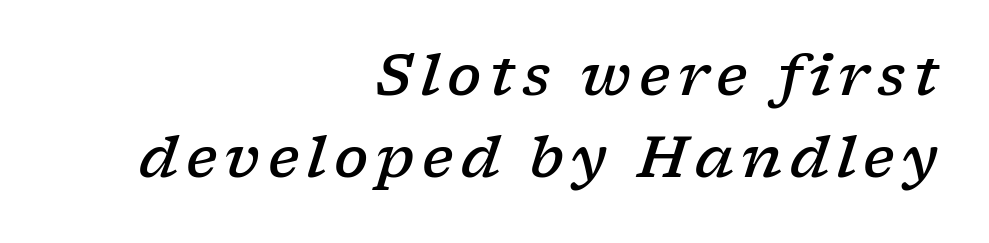
The image shows 57 px semibold, wide serif type, italic (leaning right); set right-aligned, normal line spacing (1.44x), not underlined; low stroke contrast and a medium x-height.
